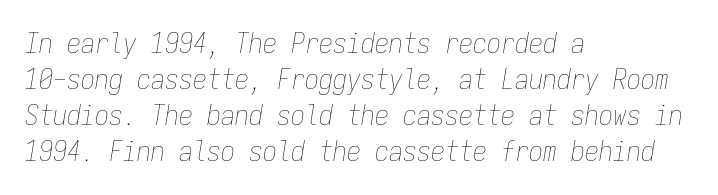
{"italic": "yes", "lean": "right", "slant_degrees": 9, "bold": "no", "weight": "thin", "width": "condensed", "stroke_contrast": "low", "x_height": "medium", "monospaced": "yes", "underline": "no", "align": "left", "line_spacing": "normal", "line_spacing_ratio": 1.29, "letter_spacing": "normal", "letter_spacing_em": 0.0, "glyph_px": 28}
